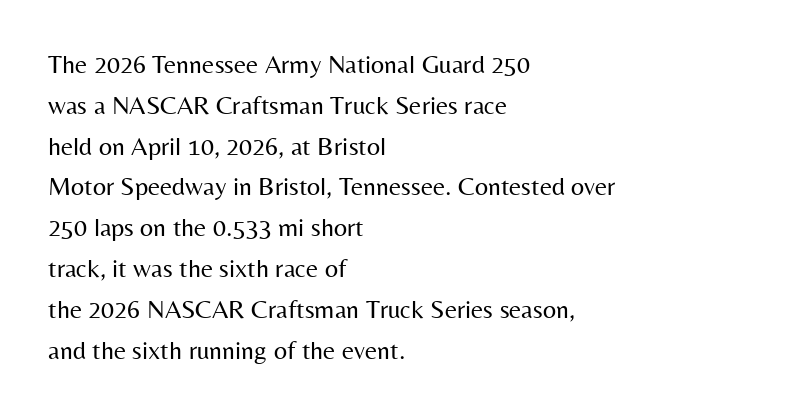
Q: Is the text bold? A: No.
Q: Is the text italic (slanted)? A: No, it is upright.
Q: Is the text underlined? A: No.
Q: How is the paragraph aligned? A: Left-aligned.
Q: Is the spacing between letters normal or unusually wide? A: Normal.
Q: Is the spacing between lines tight, normal or loose? A: Normal.
